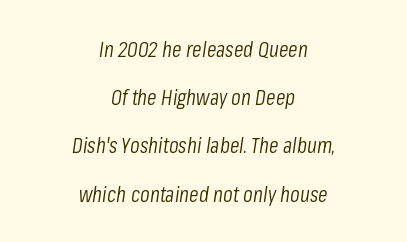
Q: Is the text bold? A: No.
Q: Is the text italic (slanted)? A: Yes, it leans right by about 8 degrees.
Q: Is the text underlined? A: No.
Q: How is the paragraph aligned? A: Centered.
Q: Is the spacing between letters normal or unusually wide? A: Normal.
Q: Is the spacing between lines tight, normal or loose? A: Loose.
